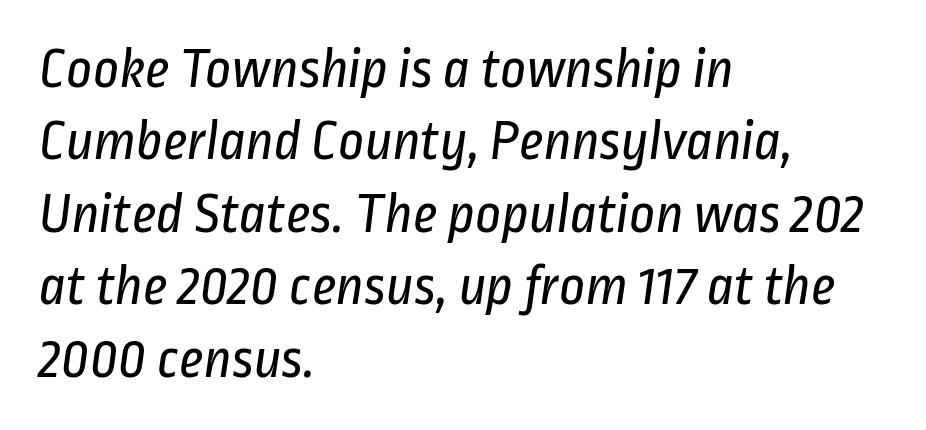
Q: Is the text bold? A: No.
Q: Is the typeface a serif or a sans-serif typeface? A: Sans-serif.
Q: Is the text underlined? A: No.
Q: How is the paragraph aligned? A: Left-aligned.
Q: Is the spacing between letters normal or unusually wide? A: Normal.
Q: Is the spacing between lines tight, normal or loose? A: Normal.
Q: Width (condensed, normal, or wide)? A: Condensed.
Q: Stroke contrast? A: Low.
Q: x-height? A: Medium.
Q: Monospaced? A: No.
